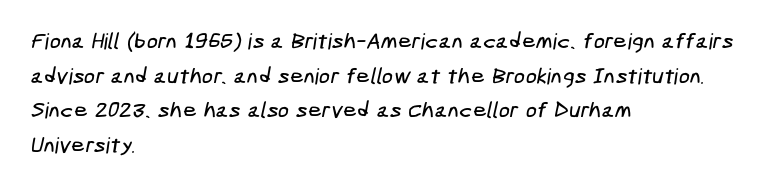
The image shows 22 px text type; set left-aligned, normal line spacing (1.57x), normal letter spacing, not underlined.
